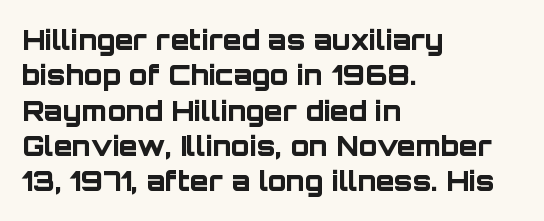
Q: Is the text bold? A: Yes.
Q: Is the text italic (slanted)? A: No, it is upright.
Q: Is the text underlined? A: No.
Q: How is the paragraph aligned? A: Left-aligned.
Q: Is the spacing between letters normal or unusually wide? A: Normal.
Q: Is the spacing between lines tight, normal or loose? A: Normal.
